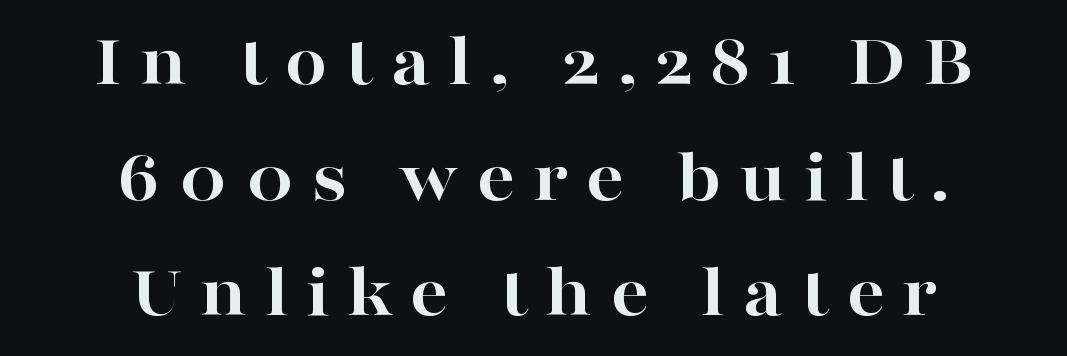
The image shows 76 px bold, wide serif type, upright; set centered, normal line spacing (1.52x), unusually wide letter spacing (+0.23 em), not underlined; high stroke contrast and a medium x-height.
